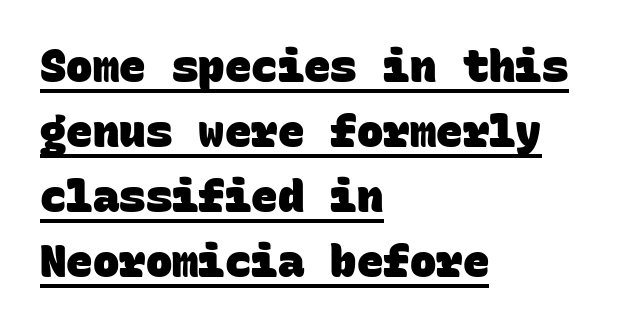
The horizontal fit of the characters is conventional and even. Quick note: interline space is typical. Left-aligned paragraph, ragged on the right. The sample's only ornament is a line tracing under the words. What weight is shown? A full bold with thick strokes. These lines are composed in type without serifs.
